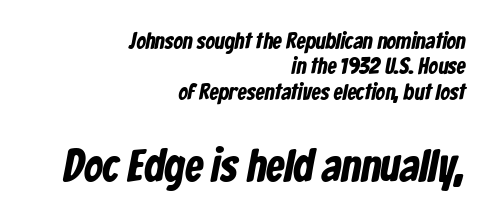
The type family on display is of the sans-serif kind. Size contrast runs from small at the top to large at the bottom. Varying glyph widths throughout — classic text-font behaviour. Horizontal alignment here is rightward, an uncommon choice for prose.
